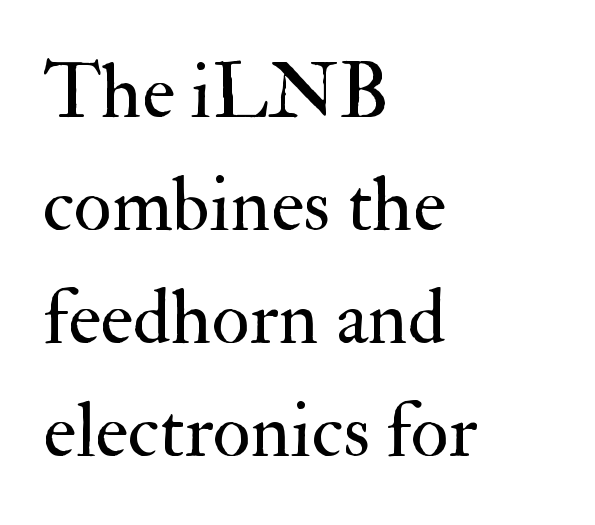
The image shows 78 px regular-weight serif type, upright; set left-aligned, normal line spacing (1.45x), normal letter spacing, not underlined; medium stroke contrast and a small x-height.
